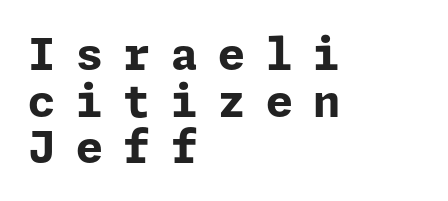
How would I describe the line gaps? Narrow and economical. Substantial extra tracking has been applied to these lines. Plain, unruled lines of type. Casual observation: everything's shoved over to the left. In terms of weight, the rendering is a true, heavy bold. Nope, not italic — everything's standing straight.
